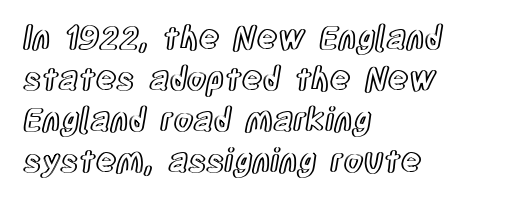
{"width": "condensed", "x_height": "large", "monospaced": "no", "underline": "no", "align": "left", "line_spacing": "normal", "line_spacing_ratio": 1.28, "letter_spacing": "normal", "letter_spacing_em": 0.0, "glyph_px": 32}
